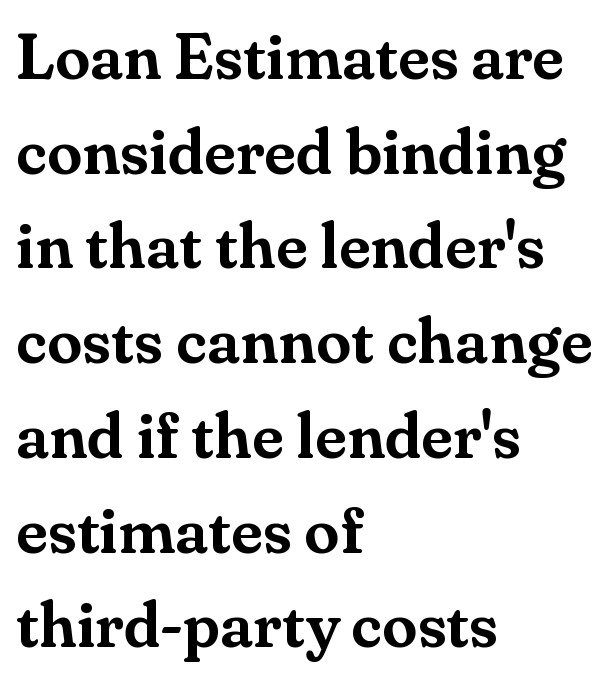
Q: Is the text italic (slanted)? A: No, it is upright.
Q: Is the typeface a serif or a sans-serif typeface? A: Serif.
Q: Is the text underlined? A: No.
Q: How is the paragraph aligned? A: Left-aligned.
Q: Is the spacing between letters normal or unusually wide? A: Normal.
Q: Is the spacing between lines tight, normal or loose? A: Normal.
Q: Width (condensed, normal, or wide)? A: Normal.
Q: Stroke contrast? A: Medium.
Q: x-height? A: Small.
Q: Monospaced? A: No.
